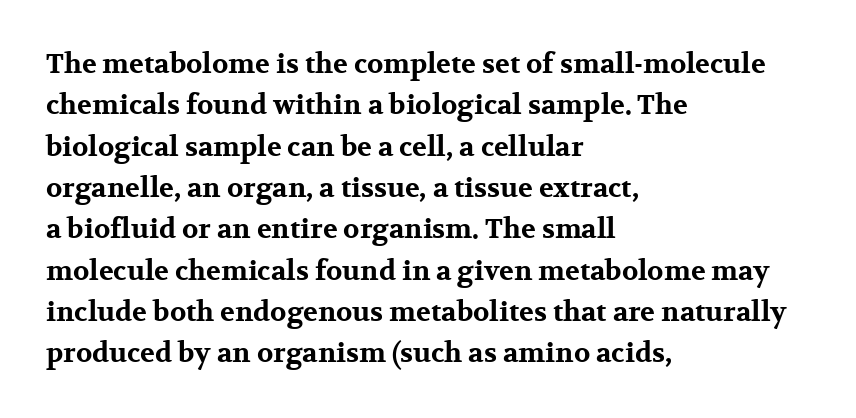
{"italic": "no", "bold": "yes", "underline": "no", "align": "left", "line_spacing": "normal", "line_spacing_ratio": 1.53, "letter_spacing": "normal", "letter_spacing_em": 0.0, "glyph_px": 27}
